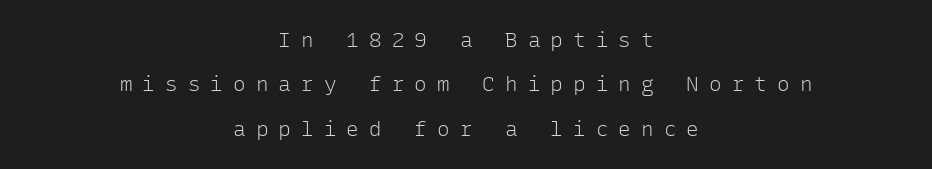
Q: Is the text bold? A: No.
Q: Is the text italic (slanted)? A: No, it is upright.
Q: Is the text underlined? A: No.
Q: How is the paragraph aligned? A: Centered.
Q: Is the spacing between letters normal or unusually wide? A: Unusually wide.
Q: Is the spacing between lines tight, normal or loose? A: Loose.
